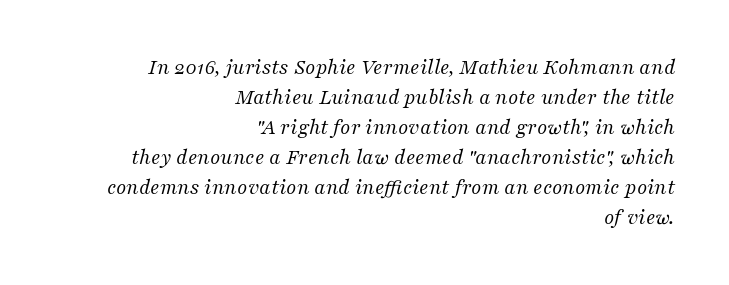
{"italic": "yes", "lean": "right", "slant_degrees": 16, "bold": "no", "underline": "no", "align": "right", "line_spacing": "normal", "line_spacing_ratio": 1.36, "letter_spacing": "normal", "letter_spacing_em": 0.0, "glyph_px": 22}
